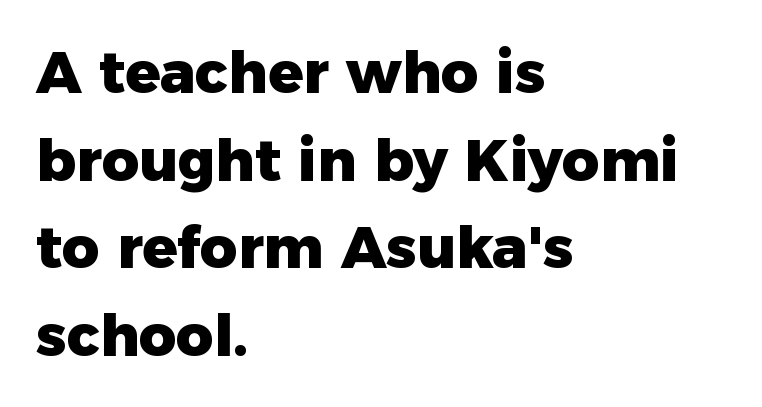
Q: Is the text bold? A: Yes.
Q: Is the text italic (slanted)? A: No, it is upright.
Q: Is the typeface a serif or a sans-serif typeface? A: Sans-serif.
Q: Is the text underlined? A: No.
Q: How is the paragraph aligned? A: Left-aligned.
Q: Is the spacing between letters normal or unusually wide? A: Normal.
Q: Is the spacing between lines tight, normal or loose? A: Normal.
Q: Width (condensed, normal, or wide)? A: Normal.
Q: Stroke contrast? A: Low.
Q: x-height? A: Medium.
Q: Monospaced? A: No.
